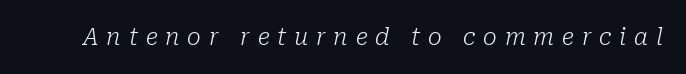
The image shows 23 px text type, italic (leaning right); set unusually wide letter spacing (+0.34 em), not underlined.
